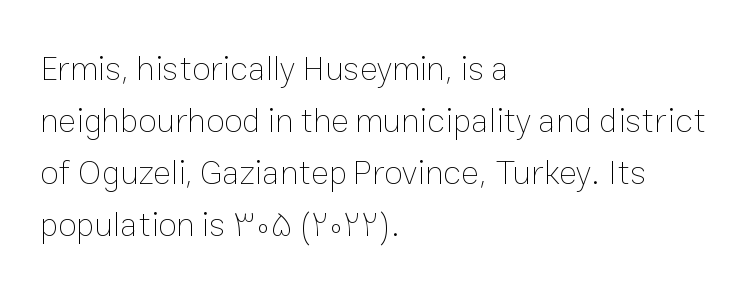
Q: Is the text bold? A: No.
Q: Is the text italic (slanted)? A: No, it is upright.
Q: Is the text underlined? A: No.
Q: How is the paragraph aligned? A: Left-aligned.
Q: Is the spacing between letters normal or unusually wide? A: Normal.
Q: Is the spacing between lines tight, normal or loose? A: Normal.
Q: Width (condensed, normal, or wide)? A: Normal.
Q: Stroke contrast? A: Low.
Q: x-height? A: Medium.
Q: Monospaced? A: No.
